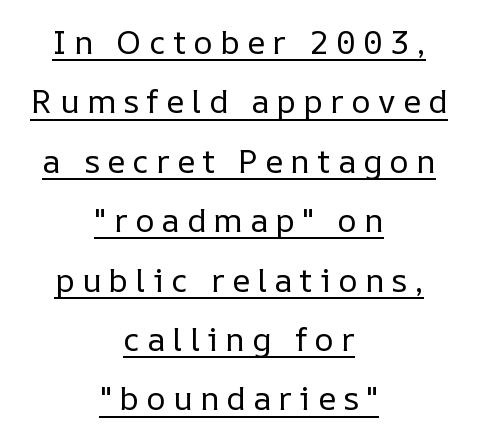
{"italic": "no", "bold": "no", "weight": "regular", "width": "normal", "stroke_contrast": "low", "x_height": "medium", "monospaced": "no", "underline": "yes", "align": "center", "line_spacing_ratio": 1.8, "letter_spacing": "wide", "letter_spacing_em": 0.22, "glyph_px": 33}
